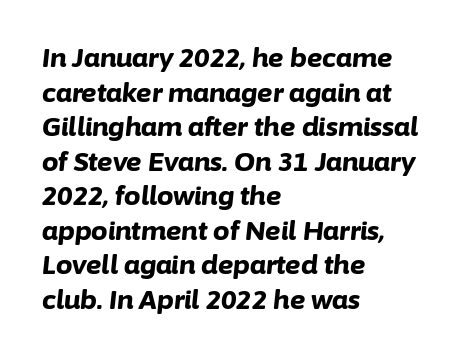
Q: Is the text bold? A: Yes.
Q: Is the text italic (slanted)? A: Yes, it leans right by about 6 degrees.
Q: Is the text underlined? A: No.
Q: How is the paragraph aligned? A: Left-aligned.
Q: Is the spacing between letters normal or unusually wide? A: Normal.
Q: Is the spacing between lines tight, normal or loose? A: Normal.
